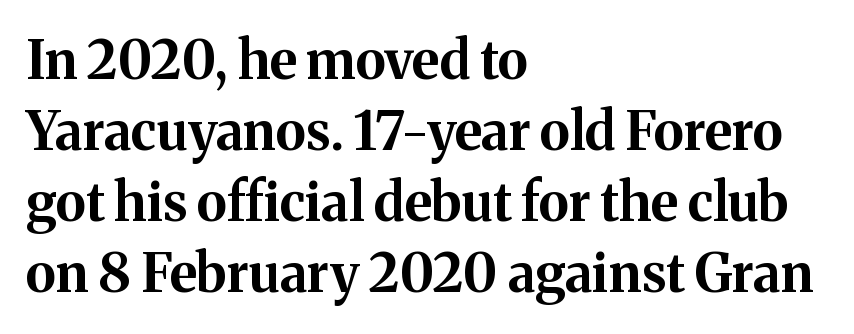
Classification — serif. The paragraph has a hard left edge and a soft right edge. Only glyphs here, with clear space below each row. The line-height multiplier appears to be the usual default. Designer's note — italics off, roman on.
